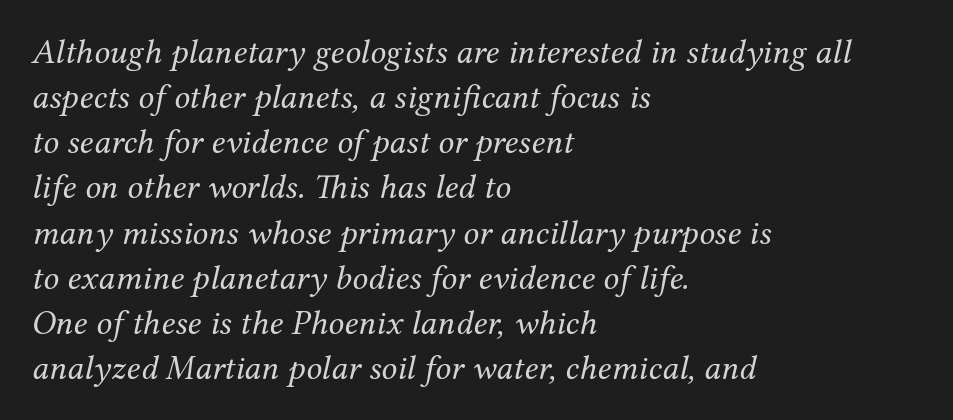
Type without underlining. These glyphs show unthickened strokes, regular width or finer. Is there much room between lines? A standard amount, neither cramped nor airy. A typesetter would call this proportional, since set widths differ per character. The type is set solid horizontally, with unmodified tracking.
